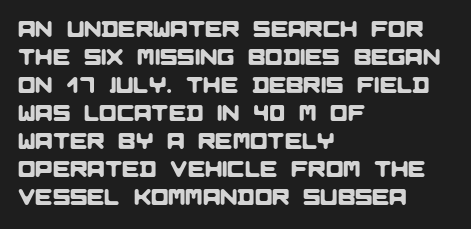
Spacing between characters is what you'd get straight out of the box. No word sits above an underline. Casual observation: everything's shoved over to the left.
